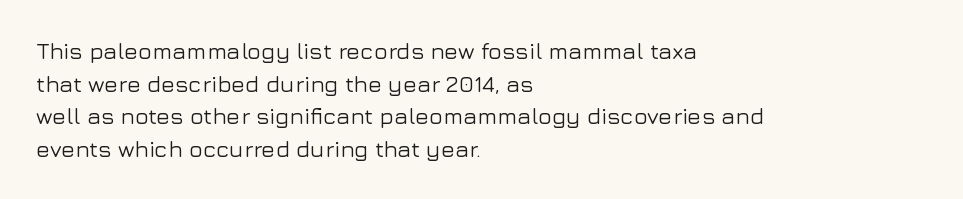
All the whitespace from short lines collects on the right. Standard letterfit; no display-style spreading of the glyphs. The area under the type is left untouched. Characters remain perfectly vertical along every line. If you measured baseline to baseline, you'd find a middling distance.
